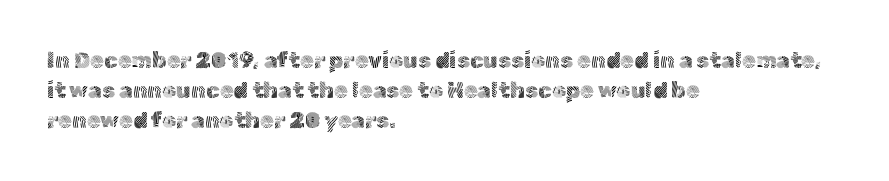
Q: Is the text bold? A: No.
Q: Is the text italic (slanted)? A: No, it is upright.
Q: Is the text underlined? A: No.
Q: How is the paragraph aligned? A: Left-aligned.
Q: Is the spacing between letters normal or unusually wide? A: Normal.
Q: Is the spacing between lines tight, normal or loose? A: Normal.
